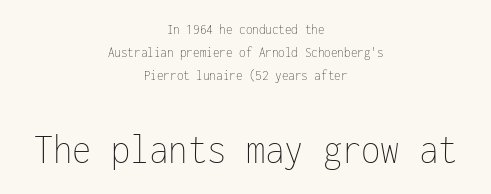
The image shows 44 px thin, condensed type, upright, monospaced; set centered, normal line spacing (1.53x), normal letter spacing, not underlined; the second (bottom) block is 2.93x larger; low stroke contrast and a medium x-height.
